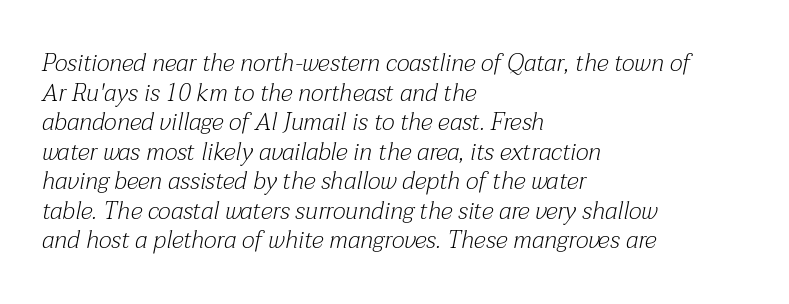
The image shows 24 px text type, italic (leaning right); set left-aligned, line spacing 1.23x, normal letter spacing, not underlined.
